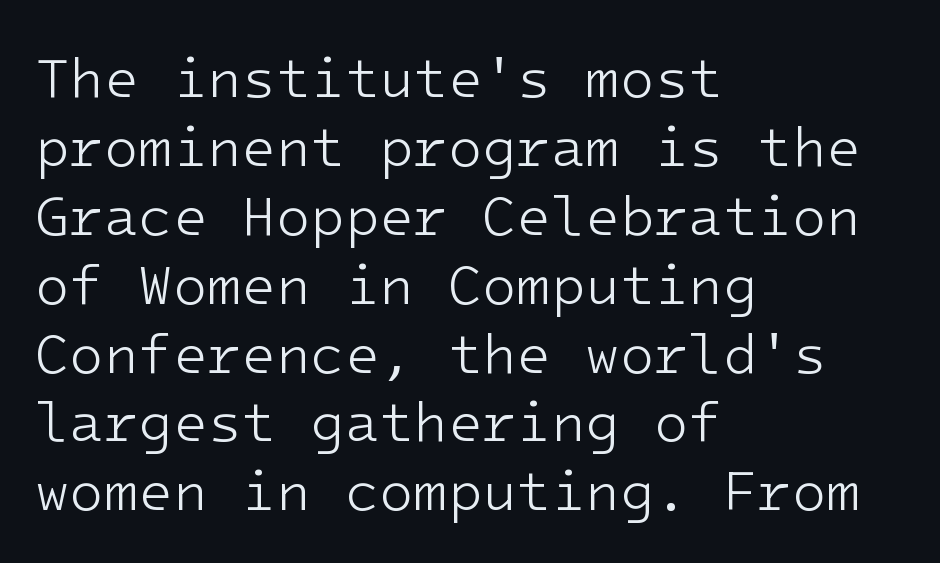
Q: Is the text bold? A: No.
Q: Is the text italic (slanted)? A: No, it is upright.
Q: Is the typeface a serif or a sans-serif typeface? A: Sans-serif.
Q: Is the text underlined? A: No.
Q: How is the paragraph aligned? A: Left-aligned.
Q: Is the spacing between letters normal or unusually wide? A: Normal.
Q: Width (condensed, normal, or wide)? A: Normal.
Q: Stroke contrast? A: Low.
Q: x-height? A: Medium.
Q: Monospaced? A: Yes.
